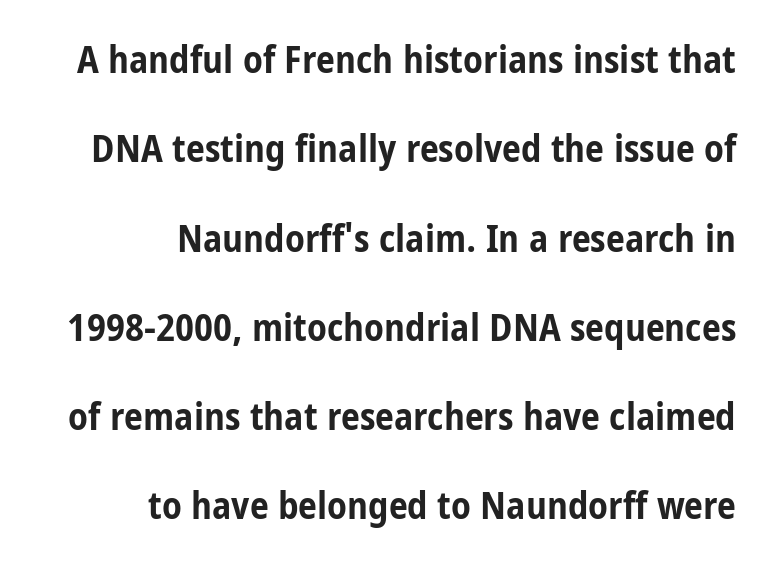
{"serif": "no", "italic": "no", "bold": "yes", "weight": "bold", "width": "condensed", "stroke_contrast": "low", "x_height": "medium", "monospaced": "no", "underline": "no", "align": "right", "line_spacing": "loose", "line_spacing_ratio": 2.35, "letter_spacing": "normal", "letter_spacing_em": 0.0, "glyph_px": 38}
